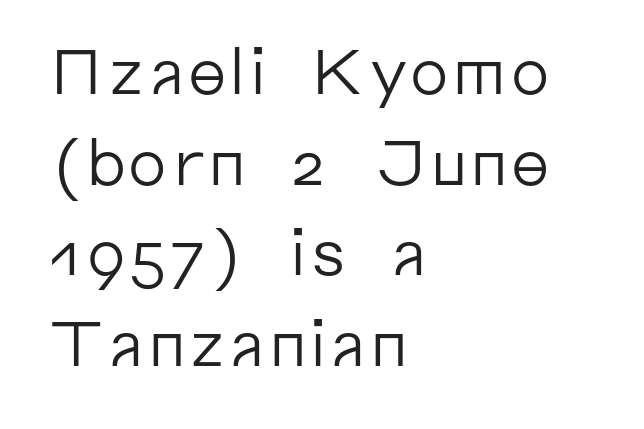
{"serif": "no", "italic": "no", "bold": "no", "weight": "regular", "width": "normal", "stroke_contrast": "low", "x_height": "medium", "monospaced": "no", "underline": "no", "align": "left", "line_spacing": "normal", "line_spacing_ratio": 1.44, "letter_spacing": "normal", "letter_spacing_em": 0.0, "glyph_px": 63}
